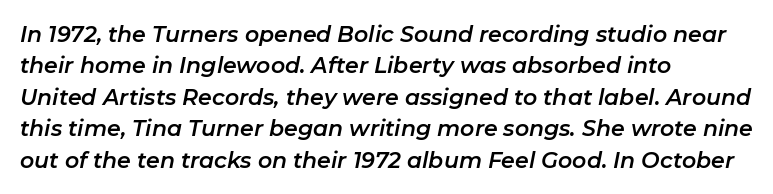
{"italic": "yes", "lean": "right", "slant_degrees": 11, "underline": "no", "align": "left", "line_spacing": "normal", "line_spacing_ratio": 1.43, "letter_spacing": "normal", "letter_spacing_em": 0.0, "glyph_px": 22}
